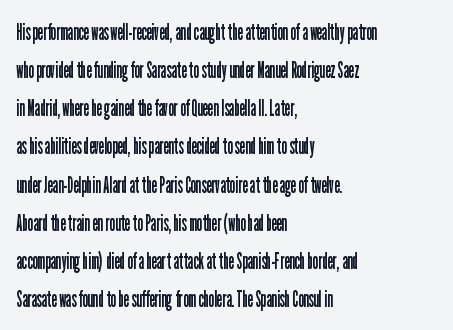
Is there much room between lines? A standard amount, neither cramped nor airy. A roman cut, with each character standing at attention. How are the letters spaced? Ordinarily, with no added tracking. This rendering features lettering with no underline. The paragraph shown leans on its left margin. The weight tops out at a normal text grade.
